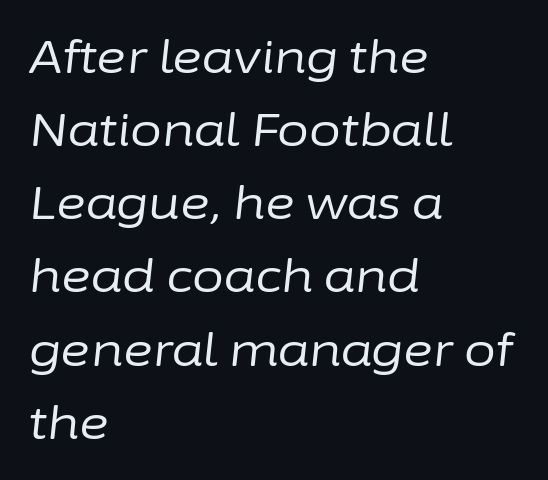
A bare baseline throughout the passage. A typesetter would call this zero additional tracking. The passage shown is typed in a proportional face where columns would drift. The typography opts for an oblique posture over an upright one. Notice how descenders clear the ascenders below comfortably — that's standard leading.
